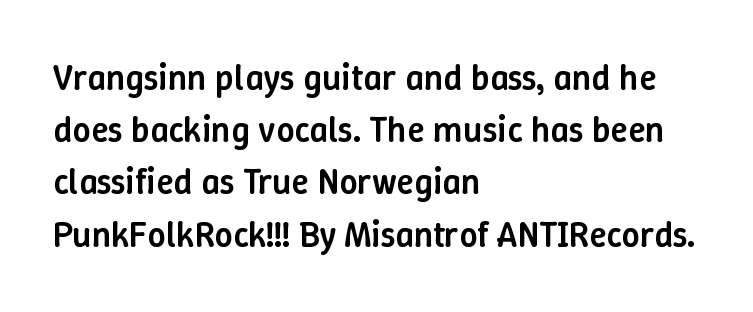
Q: Is the text bold? A: Semi-bold.
Q: Is the text italic (slanted)? A: No, it is upright.
Q: Is the text underlined? A: No.
Q: How is the paragraph aligned? A: Left-aligned.
Q: Is the spacing between letters normal or unusually wide? A: Normal.
Q: Is the spacing between lines tight, normal or loose? A: Normal.
Q: Width (condensed, normal, or wide)? A: Normal.
Q: Stroke contrast? A: Low.
Q: x-height? A: Medium.
Q: Monospaced? A: No.
